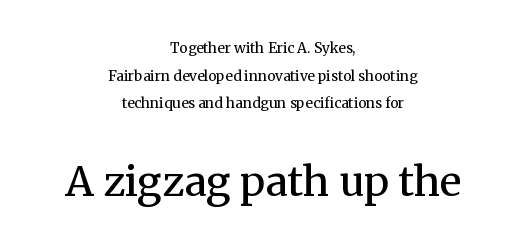
Q: Is the text bold? A: No.
Q: Is the text italic (slanted)? A: No, it is upright.
Q: Is the typeface a serif or a sans-serif typeface? A: Serif.
Q: Is the text underlined? A: No.
Q: How is the paragraph aligned? A: Centered.
Q: Is the spacing between letters normal or unusually wide? A: Normal.
Q: Is the spacing between lines tight, normal or loose? A: Loose.
Q: Which block of text is set in a larger size, the first (top) or the second (bottom)? A: The second (bottom) one.
Q: Width (condensed, normal, or wide)? A: Normal.
Q: Stroke contrast? A: Medium.
Q: x-height? A: Medium.
Q: Monospaced? A: No.
